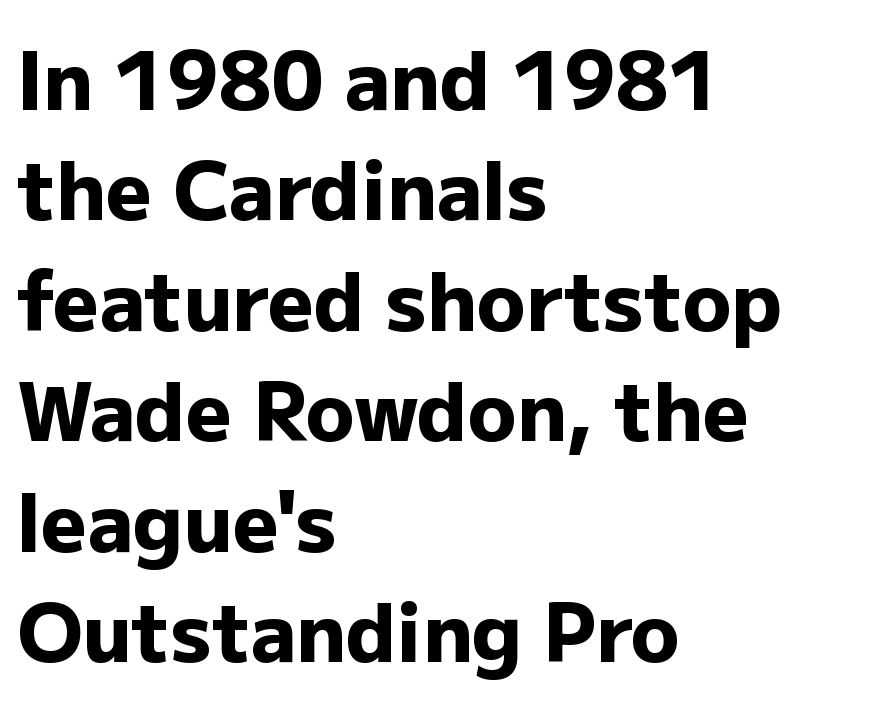
You can tell from the bare stems that sans-serif type was used. Bold? Absolutely — the strokes are thick and heavy. Check under the words: just untouched page. Students, note that the glyphs here touch the page at normal intervals.
